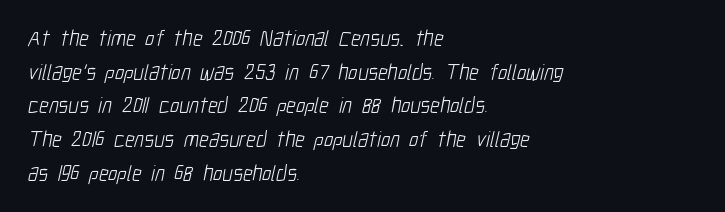
The strokes carry an ordinary text weight at most. Does the copy run flush right? No — it runs flush left. The type is set solid horizontally, with unmodified tracking. Successive baselines arrive at the customary interval. The area under the type is left untouched.
